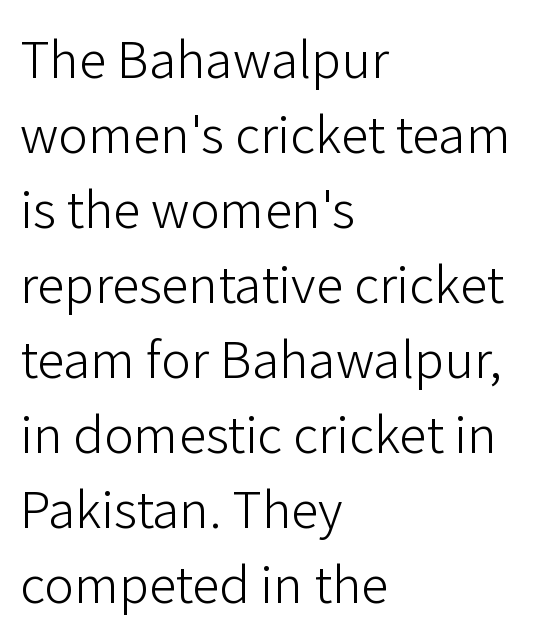
Words float on clear page, feet unadorned. One glance says typical: line gaps are just what's usual. The typography opts for an upright posture over an oblique one. These lines keep a tight, regular rhythm from letter to letter. Weight: regular or lighter. Unlike a traditional serif, this face leaves its strokes unadorned.
